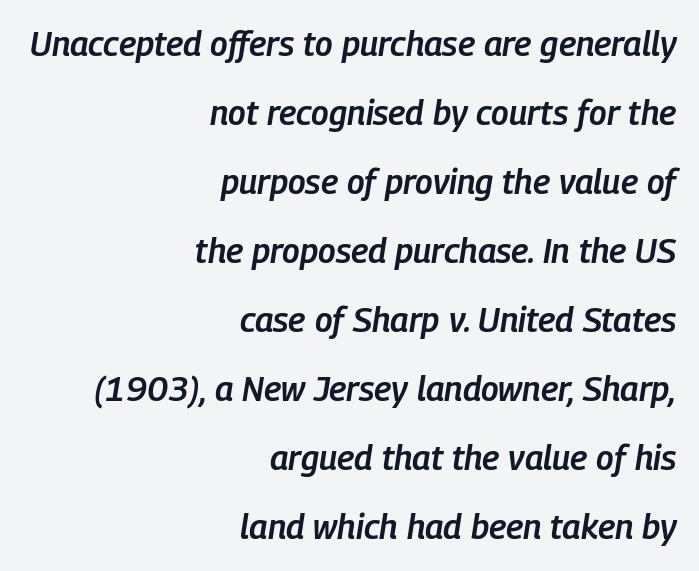
Q: Is the text bold? A: Semi-bold.
Q: Is the text italic (slanted)? A: Yes, it leans right by about 9 degrees.
Q: Is the text underlined? A: No.
Q: How is the paragraph aligned? A: Right-aligned.
Q: Is the spacing between letters normal or unusually wide? A: Normal.
Q: Is the spacing between lines tight, normal or loose? A: Loose.
Q: Width (condensed, normal, or wide)? A: Condensed.
Q: Stroke contrast? A: Low.
Q: x-height? A: Medium.
Q: Monospaced? A: No.
